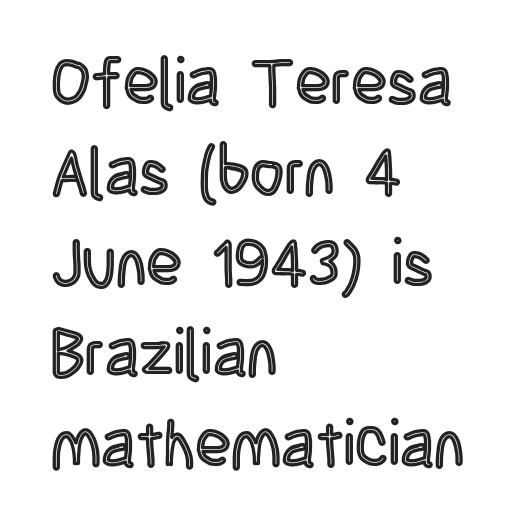
{"italic": "no", "width": "condensed", "x_height": "large", "monospaced": "no", "underline": "no", "align": "left", "line_spacing": "normal", "line_spacing_ratio": 1.37, "letter_spacing": "normal", "letter_spacing_em": 0.0, "glyph_px": 66}
